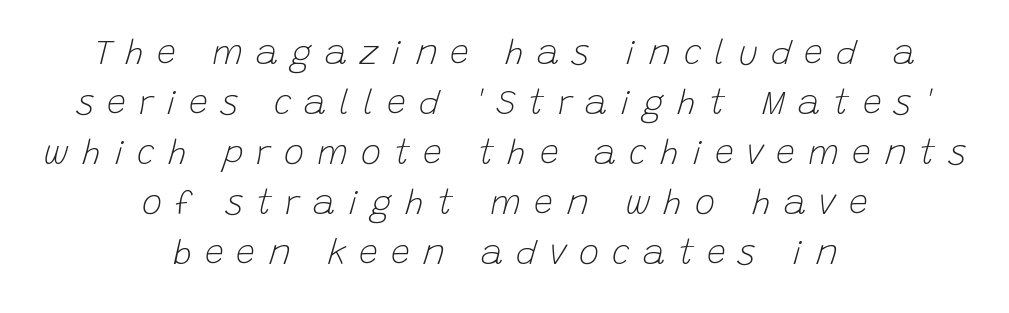
Each new line begins a customary step beneath the previous one. Would a proofreader flag this as italicized? Yes. Leftover space on each line is divided equally before and after the words. A typesetter would call this heavily tracked-out type.
